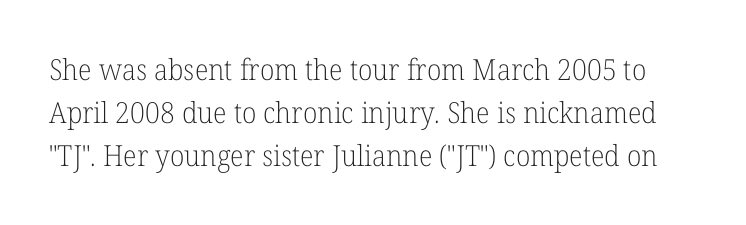
{"serif": "yes", "italic": "no", "bold": "no", "weight": "light", "width": "normal", "stroke_contrast": "low", "x_height": "medium", "monospaced": "no", "underline": "no", "line_spacing": "normal", "line_spacing_ratio": 1.49, "letter_spacing": "normal", "letter_spacing_em": 0.0, "glyph_px": 29}
